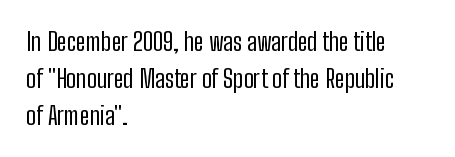
{"italic": "no", "bold": "no", "underline": "no", "align": "left", "line_spacing": "normal", "line_spacing_ratio": 1.48, "letter_spacing": "normal", "letter_spacing_em": 0.0, "glyph_px": 25}
